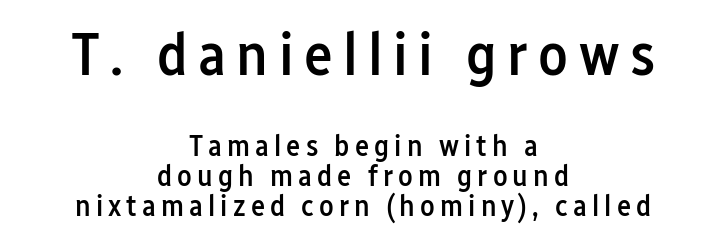
{"serif": "no", "italic": "no", "bold": "semi", "weight": "semibold", "width": "condensed", "stroke_contrast": "low", "x_height": "medium", "monospaced": "no", "underline": "no", "align": "center", "line_spacing": "tight", "line_spacing_ratio": 1.0, "larger_block": "first", "size_ratio": 2.03, "glyph_px": 61}
